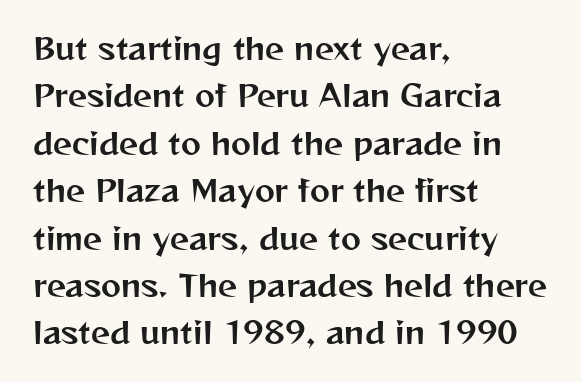
The image shows 30 px sans-serif type, upright; set left-aligned, normal line spacing (1.58x), normal letter spacing, not underlined; medium stroke contrast and a medium x-height.
